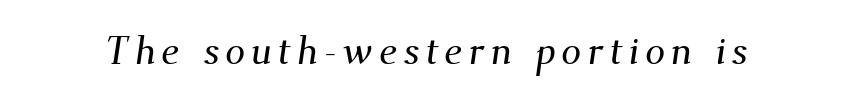
Q: Is the typeface a serif or a sans-serif typeface? A: Serif.
Q: Is the text underlined? A: No.
Q: Width (condensed, normal, or wide)? A: Normal.
Q: Stroke contrast? A: Medium.
Q: x-height? A: Small.
Q: Monospaced? A: No.
